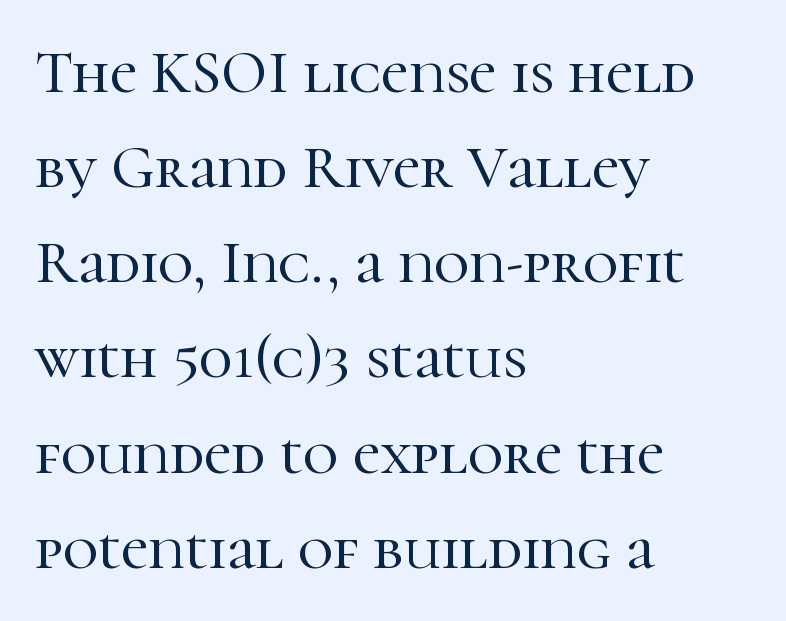
A normal amount of white space separates one row of letters from the next. Note the varied advance widths — an 'i' is clearly narrower than an 'm'. Typeset ragged right — the left edge is the straight one. Clear beneath every line of the passage. The line texture is even and compact thanks to regular tracking. The font family rendered here belongs to the serif group.
